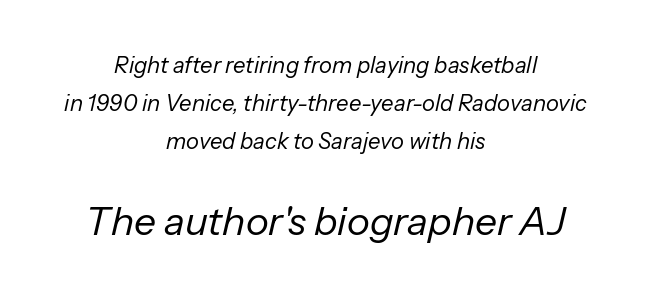
Q: Is the text bold? A: No.
Q: Is the text italic (slanted)? A: Yes, it leans right by about 13 degrees.
Q: Is the text underlined? A: No.
Q: How is the paragraph aligned? A: Centered.
Q: Is the spacing between letters normal or unusually wide? A: Normal.
Q: Which block of text is set in a larger size, the first (top) or the second (bottom)? A: The second (bottom) one.
Q: Width (condensed, normal, or wide)? A: Normal.
Q: Stroke contrast? A: Low.
Q: x-height? A: Medium.
Q: Monospaced? A: No.
